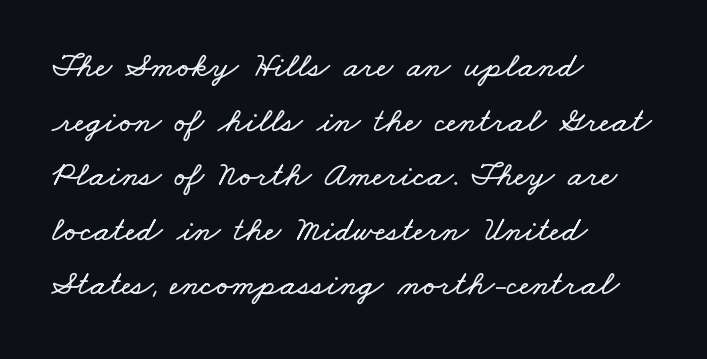
Q: Is the text underlined? A: No.
Q: How is the paragraph aligned? A: Left-aligned.
Q: Is the spacing between letters normal or unusually wide? A: Normal.
Q: Is the spacing between lines tight, normal or loose? A: Normal.
Q: Width (condensed, normal, or wide)? A: Wide.
Q: Stroke contrast? A: Low.
Q: x-height? A: Small.
Q: Monospaced? A: No.
